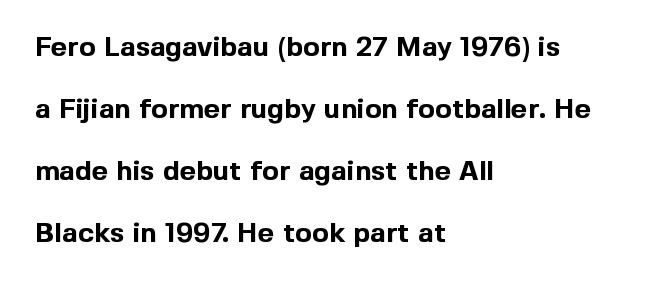
{"serif": "no", "italic": "no", "bold": "yes", "weight": "bold", "width": "normal", "x_height": "medium", "monospaced": "no", "underline": "no", "align": "left", "line_spacing": "loose", "line_spacing_ratio": 2.22, "letter_spacing": "normal", "letter_spacing_em": 0.0, "glyph_px": 28}
